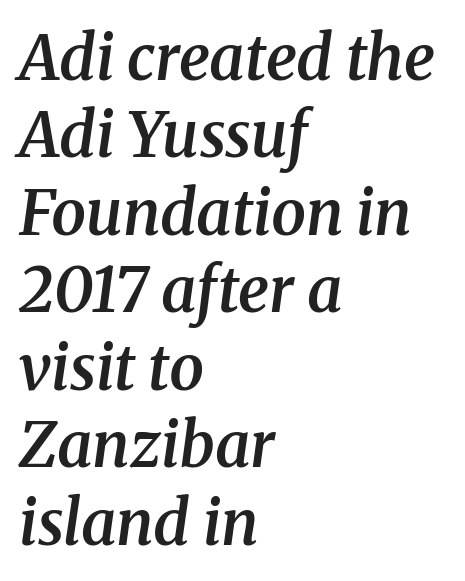
Q: Is the text bold? A: Semi-bold.
Q: Is the text italic (slanted)? A: Yes, it leans right by about 8 degrees.
Q: Is the typeface a serif or a sans-serif typeface? A: Serif.
Q: Is the text underlined? A: No.
Q: How is the paragraph aligned? A: Left-aligned.
Q: Is the spacing between letters normal or unusually wide? A: Normal.
Q: Is the spacing between lines tight, normal or loose? A: Normal.
Q: Width (condensed, normal, or wide)? A: Normal.
Q: Stroke contrast? A: Medium.
Q: x-height? A: Medium.
Q: Monospaced? A: No.
